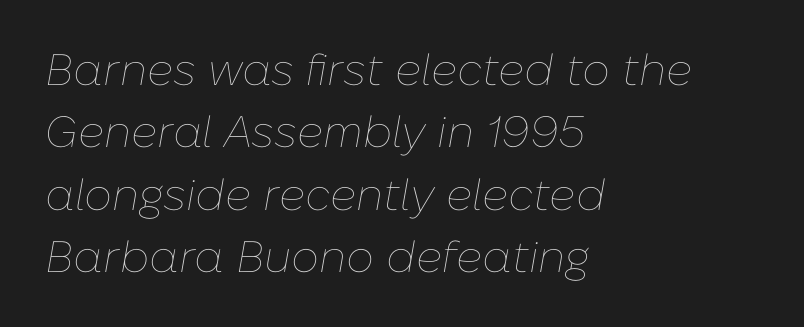
The image shows 44 px thin type, italic (leaning right); set left-aligned, normal line spacing (1.42x), normal letter spacing, not underlined; low stroke contrast and a medium x-height.
